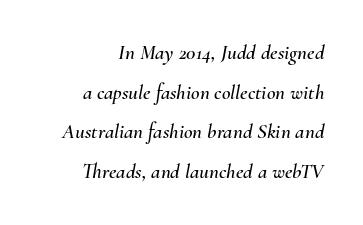
{"italic": "yes", "lean": "right", "slant_degrees": 10, "underline": "no", "align": "right", "line_spacing_ratio": 1.89, "letter_spacing": "normal", "letter_spacing_em": 0.0, "glyph_px": 21}
